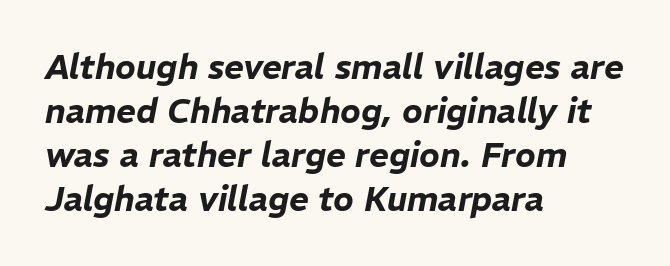
Q: Is the text italic (slanted)? A: Yes, it leans right by about 11 degrees.
Q: Is the text underlined? A: No.
Q: How is the paragraph aligned? A: Left-aligned.
Q: Is the spacing between letters normal or unusually wide? A: Normal.
Q: Is the spacing between lines tight, normal or loose? A: Normal.
Q: Width (condensed, normal, or wide)? A: Normal.
Q: Stroke contrast? A: Low.
Q: x-height? A: Medium.
Q: Monospaced? A: No.
